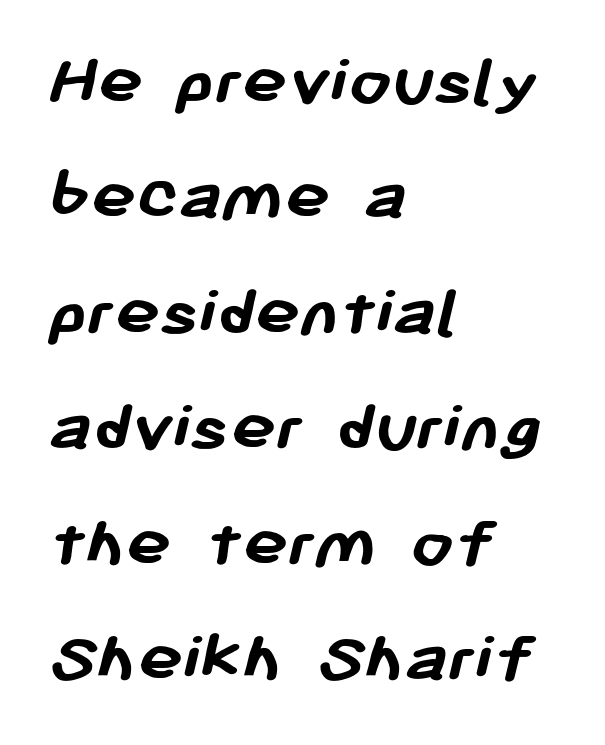
{"serif": "no", "bold": "yes", "weight": "semibold", "width": "normal", "stroke_contrast": "low", "x_height": "medium", "monospaced": "no", "underline": "no", "align": "left", "line_spacing": "normal", "line_spacing_ratio": 1.54, "letter_spacing": "normal", "letter_spacing_em": 0.0, "glyph_px": 75}
